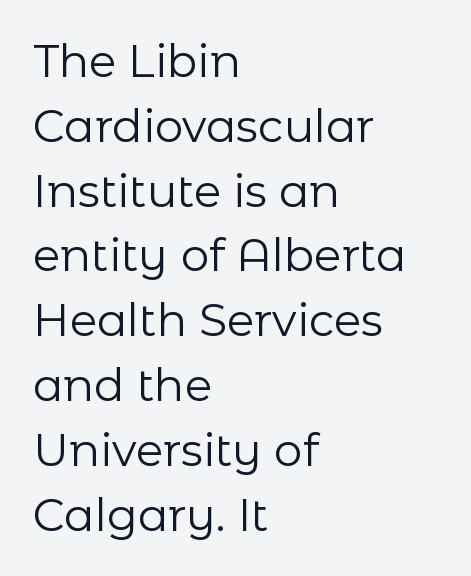
Do the characters align in a grid? No, the font is proportional. If you drew a line through each stem, it would be perfectly vertical. What's the leading like? Ordinary, nothing unusual. I'd call this a sans setting — the letters go barefoot.
